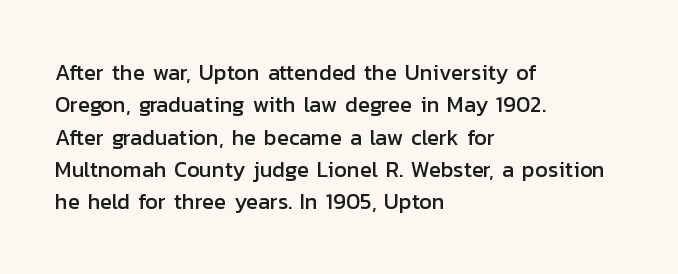
Bare-footed words on every line. The space between consecutive lines is moderate. Caption: standard tracking, unaltered. The lettering holds an erect, upright posture throughout. The text block is weighted toward the left margin, trailing off unevenly rightward.
